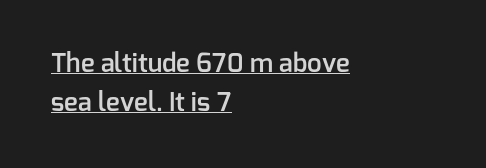
{"italic": "no", "bold": "semi", "underline": "yes", "align": "left", "line_spacing": "normal", "line_spacing_ratio": 1.49, "letter_spacing": "normal", "letter_spacing_em": 0.0, "glyph_px": 26}
